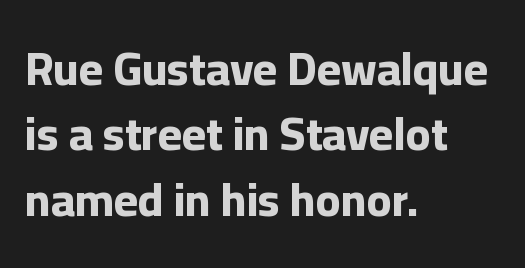
Weight: bold. Is there much room between lines? A standard amount, neither cramped nor airy. Nope, not italic — everything's standing straight. The rendering shows plain stroke endings on the letterforms — a sans-serif design.
